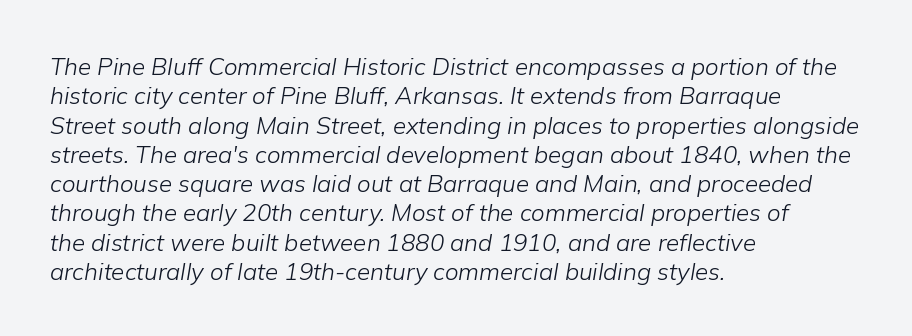
Glyph-to-glyph distance matches everyday printed text. Beneath every word, the page is bare. When letters slant like this, we call the style italic. Caption: face not bold, strokes unweighted.
